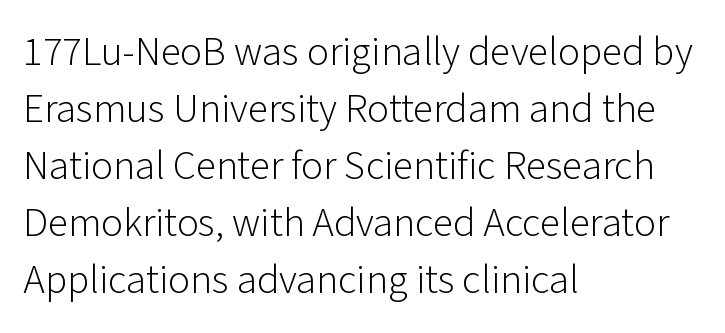
{"serif": "no", "italic": "no", "bold": "no", "weight": "light", "width": "normal", "stroke_contrast": "low", "x_height": "medium", "monospaced": "no", "underline": "no", "align": "left", "line_spacing": "normal", "line_spacing_ratio": 1.39, "letter_spacing": "normal", "letter_spacing_em": 0.0, "glyph_px": 41}
